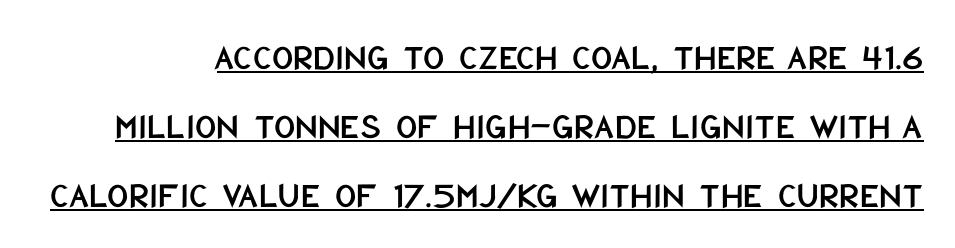
The image shows 37 px condensed sans-serif type, upright; set line spacing 1.87x, normal letter spacing, underlined; low stroke contrast and a large x-height.
